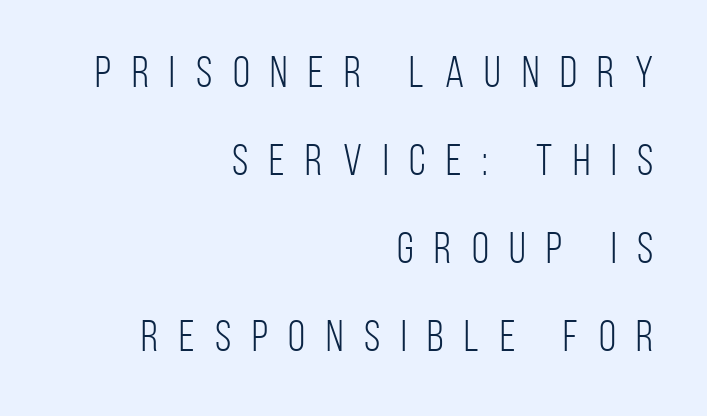
Q: Is the text bold? A: No.
Q: Is the text italic (slanted)? A: No, it is upright.
Q: Is the typeface a serif or a sans-serif typeface? A: Sans-serif.
Q: Is the text underlined? A: No.
Q: How is the paragraph aligned? A: Right-aligned.
Q: Is the spacing between letters normal or unusually wide? A: Unusually wide.
Q: Is the spacing between lines tight, normal or loose? A: Loose.
Q: Width (condensed, normal, or wide)? A: Condensed.
Q: Stroke contrast? A: Low.
Q: x-height? A: Large.
Q: Monospaced? A: No.
